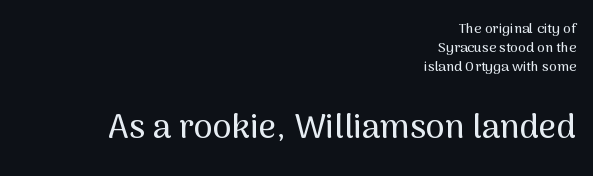
{"serif": "no", "italic": "no", "width": "normal", "stroke_contrast": "medium", "x_height": "medium", "monospaced": "no", "underline": "no", "align": "right", "line_spacing": "normal", "line_spacing_ratio": 1.36, "letter_spacing": "normal", "letter_spacing_em": 0.0, "larger_block": "second", "size_ratio": 2.43, "glyph_px": 34}
